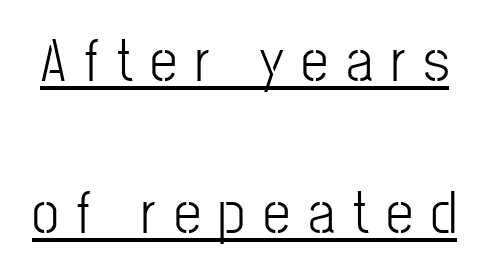
{"serif": "no", "italic": "no", "width": "condensed", "stroke_contrast": "low", "x_height": "medium", "monospaced": "no", "underline": "yes", "line_spacing": "loose", "line_spacing_ratio": 2.49, "letter_spacing": "wide", "letter_spacing_em": 0.29, "glyph_px": 61}
